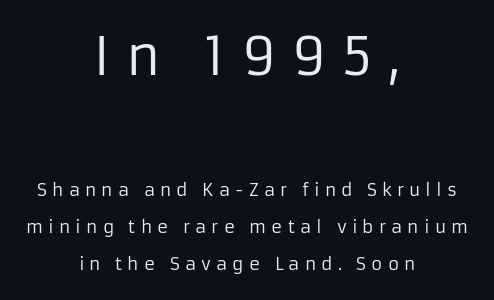
{"serif": "no", "italic": "no", "bold": "no", "weight": "regular", "width": "normal", "stroke_contrast": "low", "x_height": "medium", "monospaced": "no", "underline": "no", "align": "center", "line_spacing": "loose", "line_spacing_ratio": 2.18, "letter_spacing": "wide", "letter_spacing_em": 0.3, "larger_block": "first", "size_ratio": 3.06, "glyph_px": 52}
